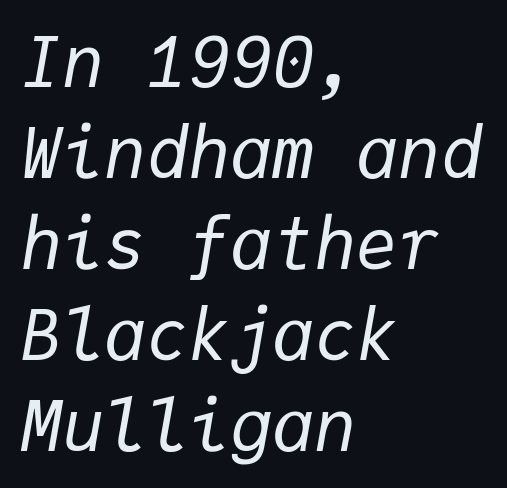
{"italic": "yes", "lean": "right", "slant_degrees": 9, "bold": "no", "weight": "regular", "width": "normal", "stroke_contrast": "low", "x_height": "medium", "monospaced": "yes", "underline": "no", "align": "left", "line_spacing": "normal", "line_spacing_ratio": 1.3, "letter_spacing": "normal", "letter_spacing_em": 0.0, "glyph_px": 70}
